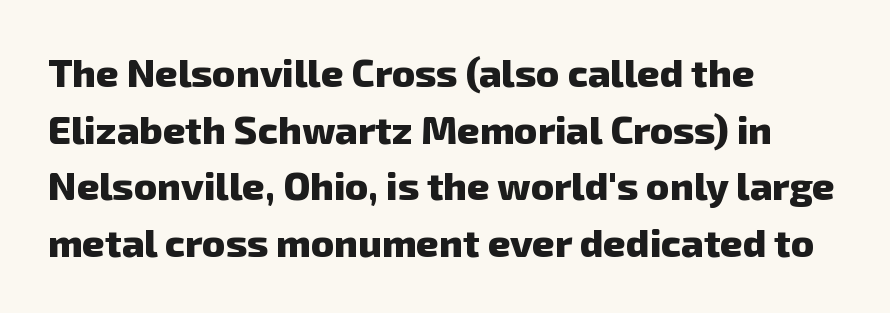
The paragraph has a hard left edge and a soft right edge. Does the leading feel generous? No, just average. The space beneath each line is pristine and unruled. The passage shown has conventional tracking throughout. Stroke terminals: plain, sans-serif. Spacing verdict: proportional, widths tailored to each character.
